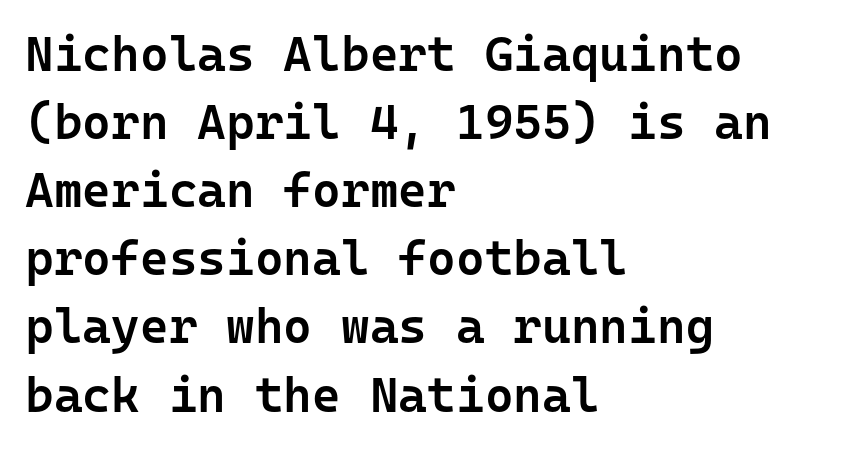
The image shows 49 px semibold sans-serif type, upright, monospaced; set left-aligned, normal line spacing (1.39x), normal letter spacing, not underlined; low stroke contrast and a medium x-height.
